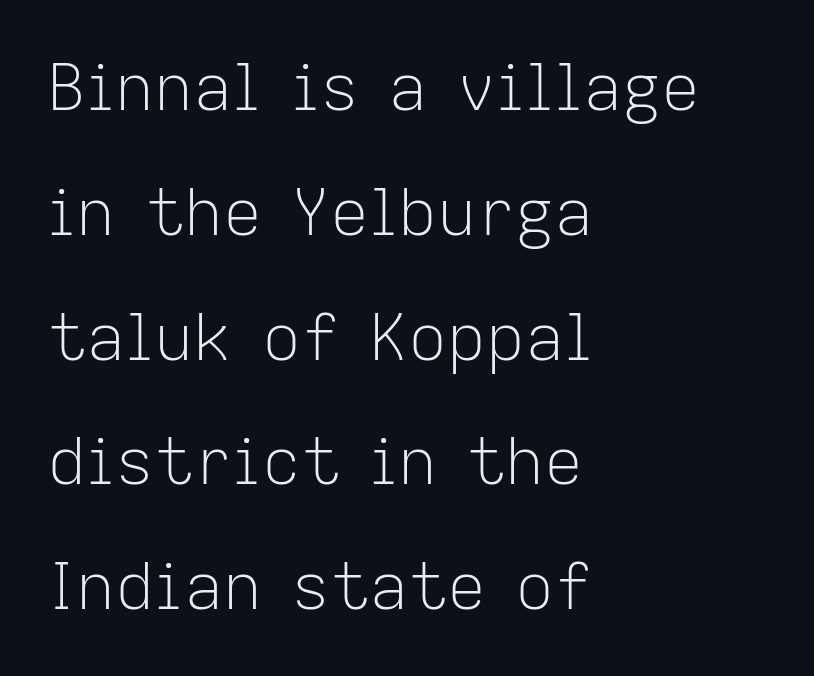
The image shows 65 px light sans-serif type, upright; set left-aligned, loose line spacing (1.92x), normal letter spacing, not underlined; low stroke contrast and a medium x-height.
